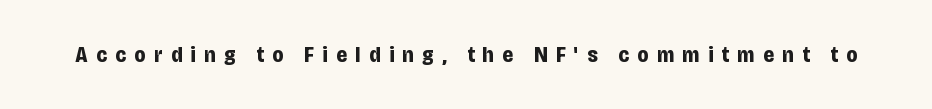
The image shows 22 px bold type, upright; set unusually wide letter spacing (+0.39 em), not underlined.
